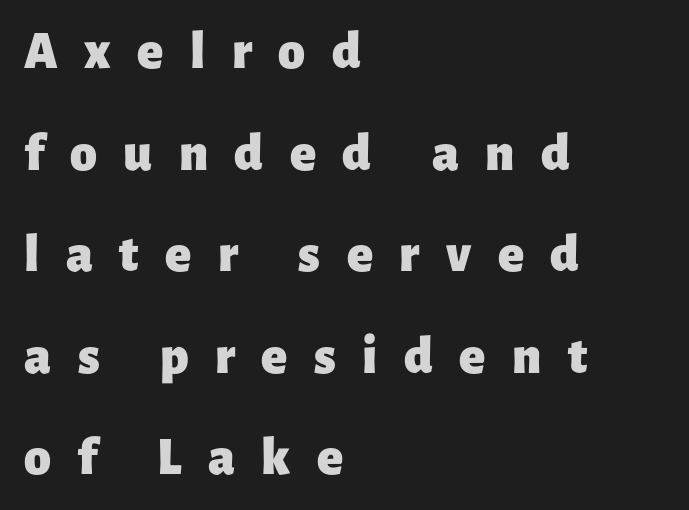
{"serif": "no", "italic": "no", "bold": "yes", "weight": "heavy", "width": "normal", "stroke_contrast": "low", "x_height": "medium", "monospaced": "no", "underline": "no", "align": "left", "line_spacing_ratio": 1.88, "letter_spacing": "wide", "letter_spacing_em": 0.49, "glyph_px": 54}
